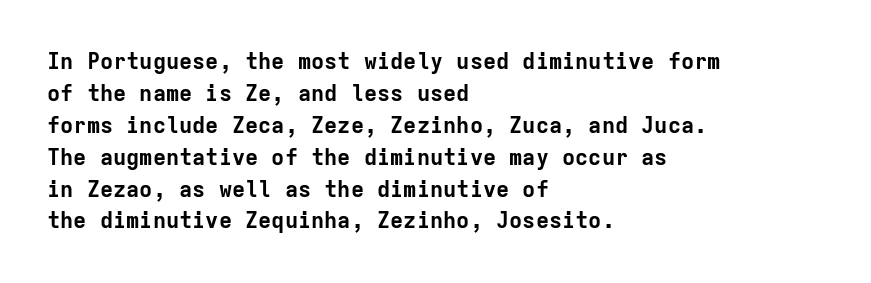
Q: Is the text bold? A: Yes.
Q: Is the text italic (slanted)? A: No, it is upright.
Q: Is the text underlined? A: No.
Q: How is the paragraph aligned? A: Left-aligned.
Q: Is the spacing between letters normal or unusually wide? A: Normal.
Q: Is the spacing between lines tight, normal or loose? A: Normal.
